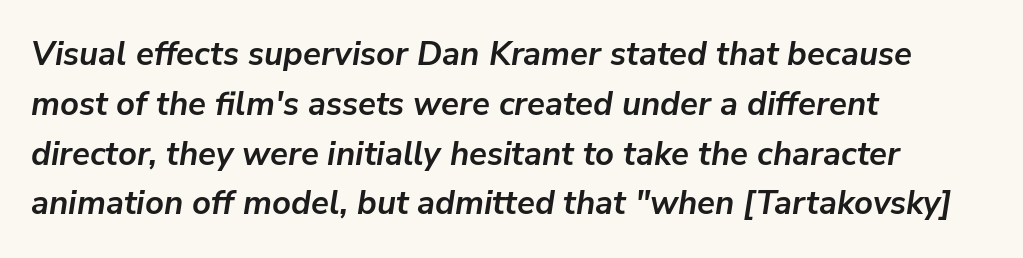
The face used here is proportionally spaced, like ordinary book or web type. Interline gaps are of average width in this sample. The specimen reads as italic at a glance. The gap between lines stays unmarked.
